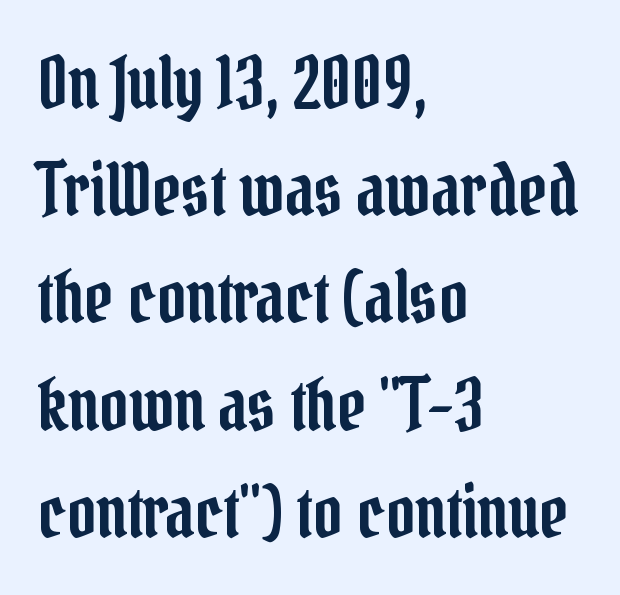
Underlining? Definitely not there. Note the varied advance widths — an 'i' is clearly narrower than an 'm'. The font family rendered here belongs to the serif group. Compared with a centered layout, this one pins lines to the left instead. Characters follow at the spacing the type designer built in.
